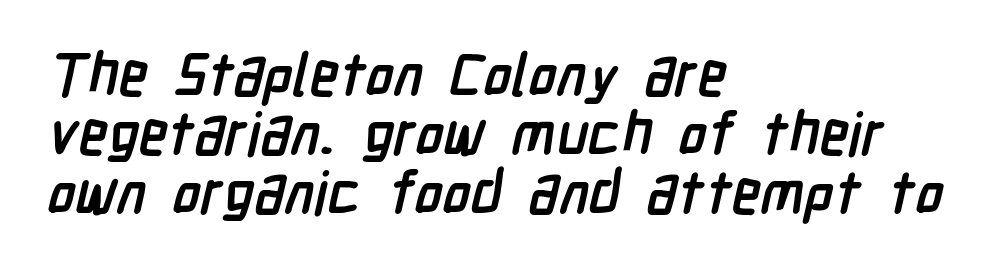
{"serif": "no", "bold": "yes", "weight": "semibold", "width": "condensed", "stroke_contrast": "low", "x_height": "medium", "monospaced": "no", "underline": "no", "align": "left", "line_spacing": "tight", "line_spacing_ratio": 1.0, "letter_spacing": "normal", "letter_spacing_em": 0.0, "glyph_px": 59}
